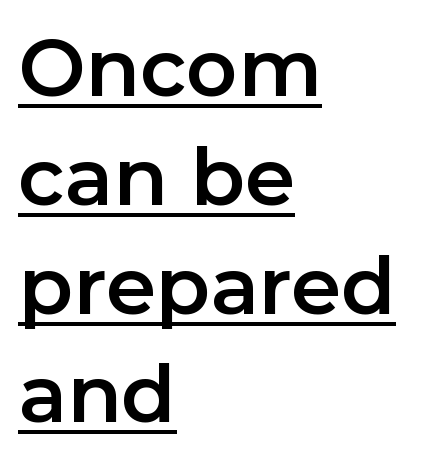
{"serif": "no", "italic": "no", "width": "normal", "stroke_contrast": "low", "x_height": "medium", "monospaced": "no", "underline": "yes", "align": "left", "line_spacing": "normal", "line_spacing_ratio": 1.36, "letter_spacing": "normal", "letter_spacing_em": 0.0, "glyph_px": 80}
